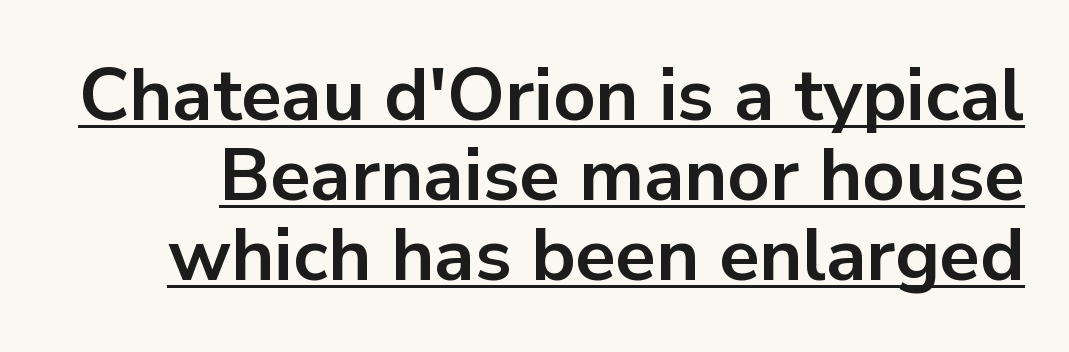
The image shows 74 px bold sans-serif type, upright; set tight line spacing (1.08x), normal letter spacing, underlined; low stroke contrast and a medium x-height.
